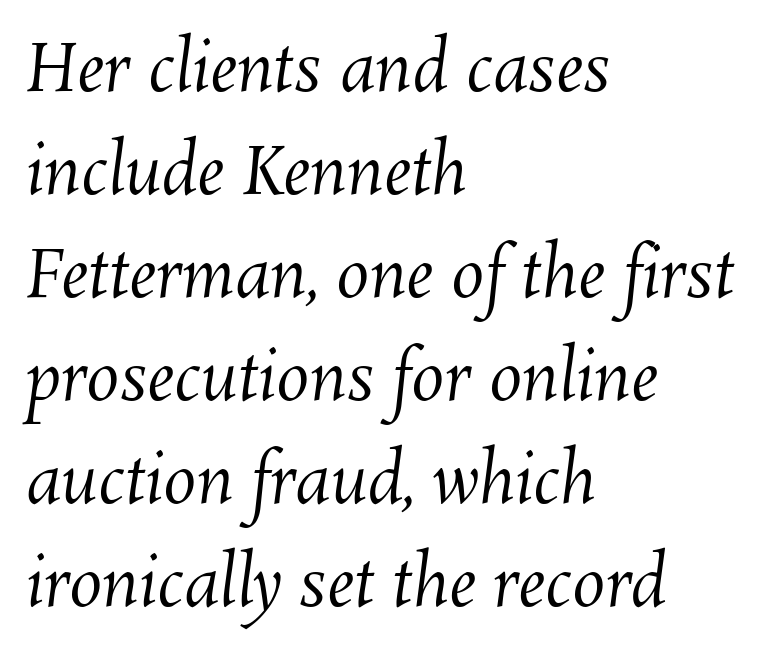
Notice how the passage keeps a crisp vertical edge on the left only. Each letter keeps its own natural width here, so spacing adapts to shape. Evenly set lines give the paragraph a standard silhouette. Descender tails drop into unmarked territory. What stands out about the letter spacing? Nothing — it is the standard amount. Is the stroke heavy? The answer is a plain regular-or-lighter.
